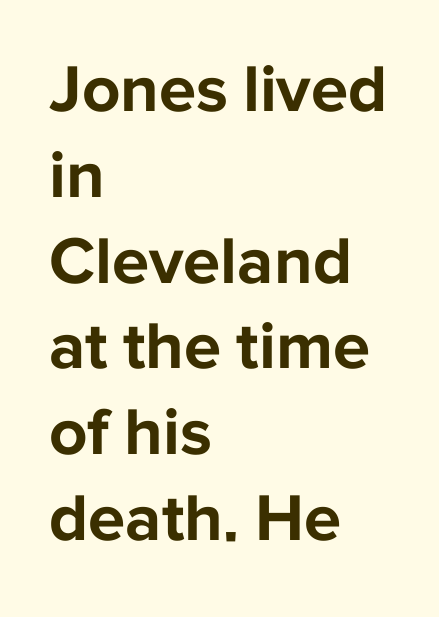
Every row of glyphs begins at an identical x-position on the left. Heavy-handed strokes throughout: this text is bold. Check where the strokes stop: nothing finishes them off — pure sans. Unlike italic type, these characters show no tilt at all.
